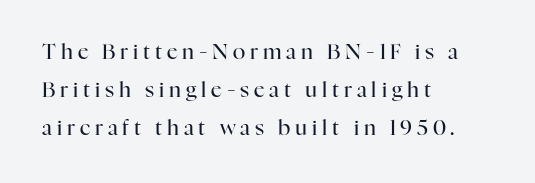
Nope, not italic — everything's standing straight. The font sits on the lighter half of the weight spectrum, regular included. Check the space under the baseline: it is left empty. Visually the block forms a straight wall on the left and a jagged coastline on the right.
